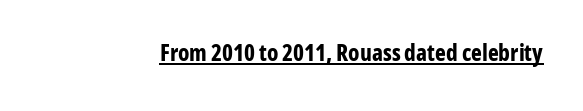
The image shows 23 px bold type, upright; set normal letter spacing, underlined.
